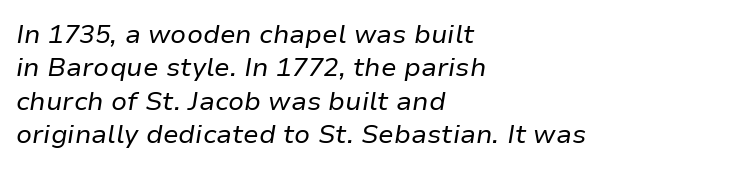
{"italic": "yes", "lean": "right", "slant_degrees": 9, "bold": "no", "underline": "no", "align": "left", "line_spacing": "normal", "line_spacing_ratio": 1.28, "letter_spacing": "normal", "letter_spacing_em": 0.0, "glyph_px": 26}
